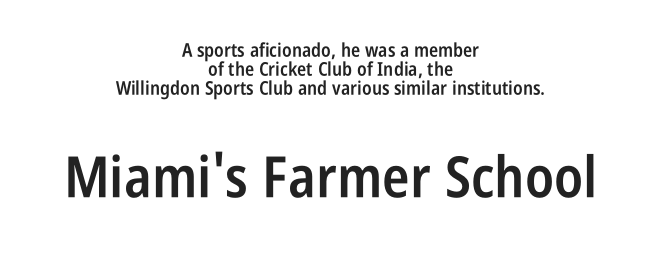
Q: Is the text bold? A: Semi-bold.
Q: Is the text italic (slanted)? A: No, it is upright.
Q: Is the typeface a serif or a sans-serif typeface? A: Sans-serif.
Q: Is the text underlined? A: No.
Q: How is the paragraph aligned? A: Centered.
Q: Is the spacing between letters normal or unusually wide? A: Normal.
Q: Is the spacing between lines tight, normal or loose? A: Tight.
Q: Which block of text is set in a larger size, the first (top) or the second (bottom)? A: The second (bottom) one.
Q: Width (condensed, normal, or wide)? A: Condensed.
Q: Stroke contrast? A: Low.
Q: x-height? A: Large.
Q: Monospaced? A: No.
